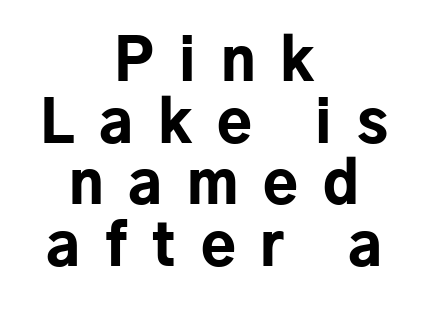
Interline gaps are noticeably narrow in this sample. Check under the words: just untouched page. A centered setting, common on invitations and titles, is used for this passage. Here the designer chose a conventional face with non-uniform glyph widths. Short note: letters widely spaced. A sans-serif font was chosen for this passage.
